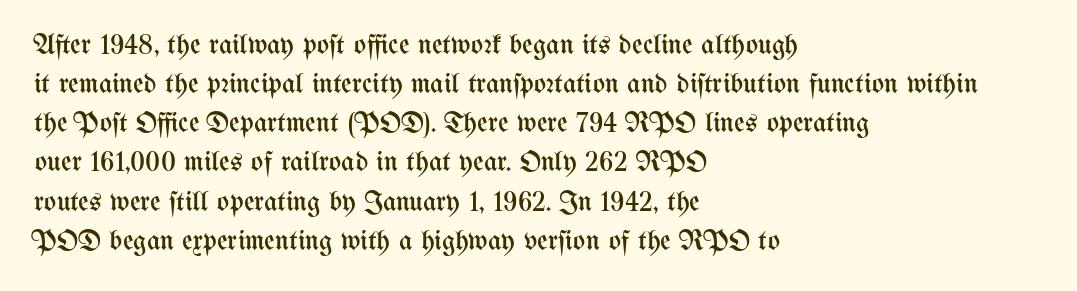
Q: Is the text bold? A: No.
Q: Is the text italic (slanted)? A: No, it is upright.
Q: Is the text underlined? A: No.
Q: How is the paragraph aligned? A: Left-aligned.
Q: Is the spacing between letters normal or unusually wide? A: Normal.
Q: Is the spacing between lines tight, normal or loose? A: Normal.
Q: Width (condensed, normal, or wide)? A: Condensed.
Q: Stroke contrast? A: Medium.
Q: x-height? A: Medium.
Q: Monospaced? A: No.
